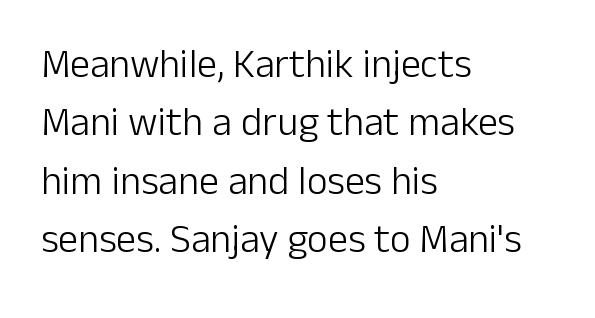
Q: Is the text bold? A: No.
Q: Is the text italic (slanted)? A: No, it is upright.
Q: Is the typeface a serif or a sans-serif typeface? A: Sans-serif.
Q: Is the text underlined? A: No.
Q: How is the paragraph aligned? A: Left-aligned.
Q: Is the spacing between letters normal or unusually wide? A: Normal.
Q: Is the spacing between lines tight, normal or loose? A: Normal.
Q: Width (condensed, normal, or wide)? A: Normal.
Q: Stroke contrast? A: Low.
Q: x-height? A: Medium.
Q: Monospaced? A: No.
